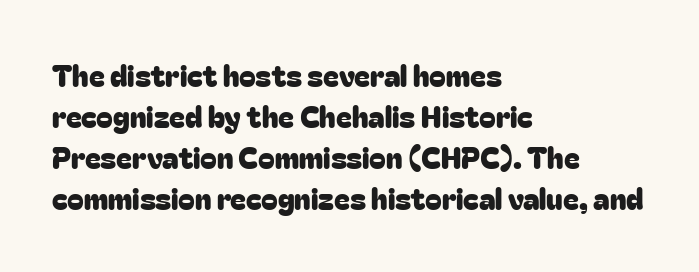
The image shows 30 px sans-serif type, upright; set left-aligned, normal line spacing (1.37x), normal letter spacing, not underlined; low stroke contrast and a medium x-height.
